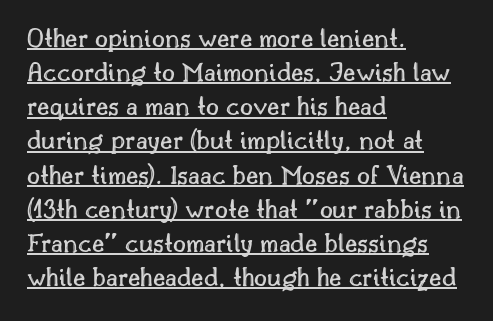
Q: Is the text italic (slanted)? A: No, it is upright.
Q: Is the text underlined? A: Yes.
Q: How is the paragraph aligned? A: Left-aligned.
Q: Is the spacing between letters normal or unusually wide? A: Normal.
Q: Width (condensed, normal, or wide)? A: Normal.
Q: x-height? A: Small.
Q: Monospaced? A: No.
